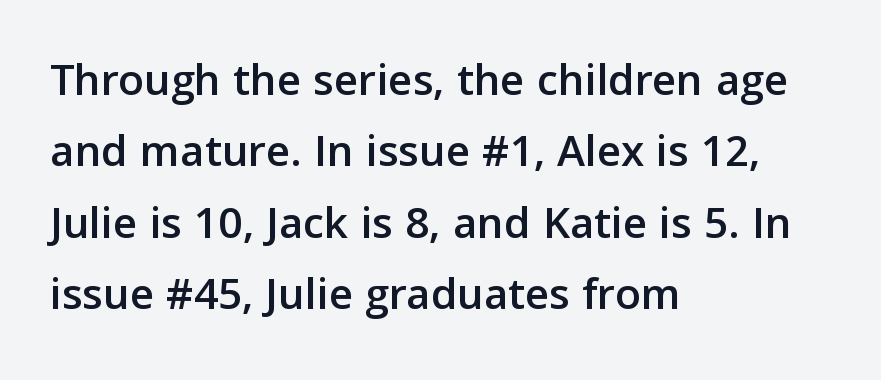
The image shows 47 px sans-serif type, upright; set left-aligned, normal line spacing (1.52x), normal letter spacing, not underlined; low stroke contrast and a medium x-height.
